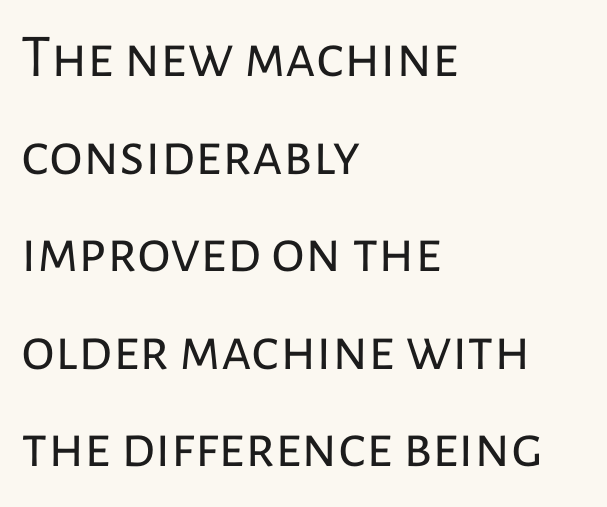
The image shows 61 px regular-weight sans-serif type, upright; set left-aligned, normal line spacing (1.6x), normal letter spacing, not underlined; low stroke contrast and a medium x-height.
